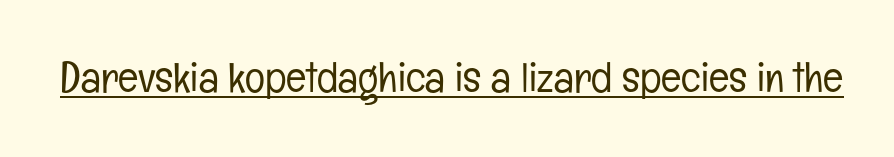
The image shows 42 px light, condensed sans-serif type, upright; set normal letter spacing, underlined; low stroke contrast and a medium x-height.
